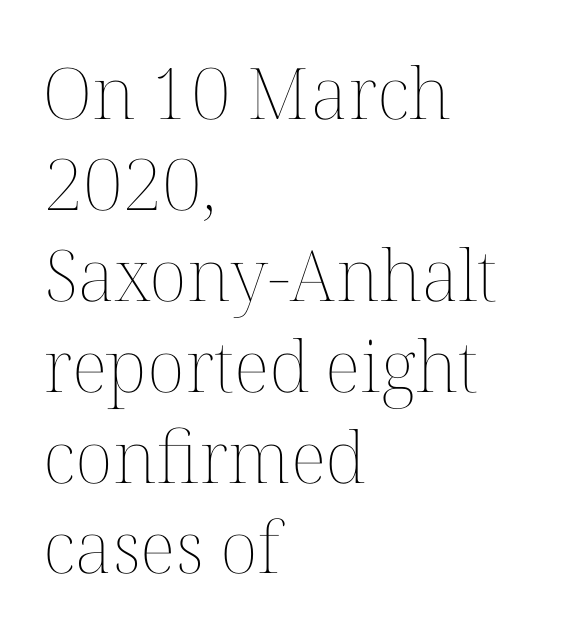
The image shows 71 px thin type, upright; set left-aligned, normal line spacing (1.28x), normal letter spacing, not underlined; medium stroke contrast and a medium x-height.
